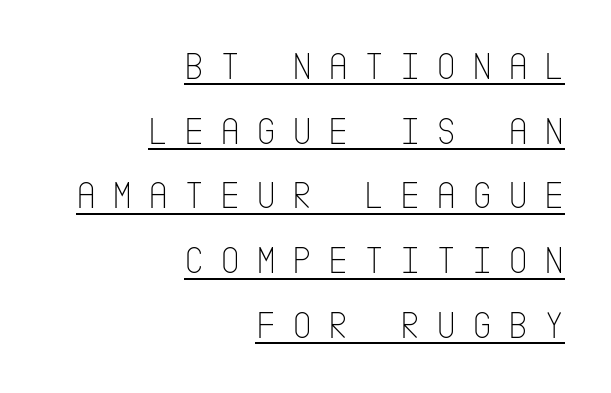
Someone cranked the tracking dial way up on this one. The strokes carry an ordinary text weight at most. This sample uses a sans-serif face. Horizontal alignment here is rightward, an uncommon choice for prose. This block has exactly the height ordinary leading produces.
